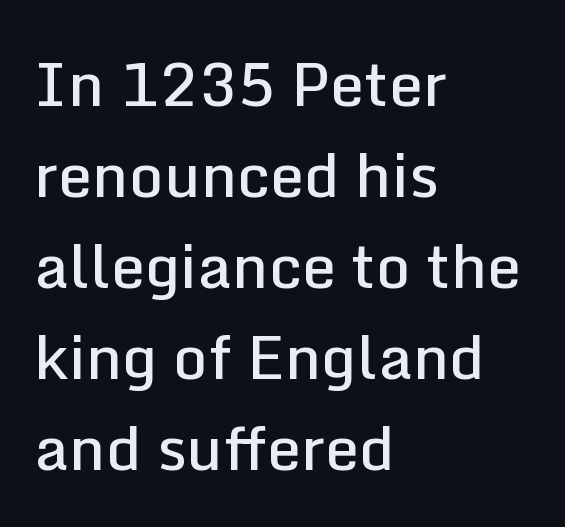
Q: Is the text bold? A: Semi-bold.
Q: Is the text italic (slanted)? A: No, it is upright.
Q: Is the typeface a serif or a sans-serif typeface? A: Sans-serif.
Q: Is the text underlined? A: No.
Q: How is the paragraph aligned? A: Left-aligned.
Q: Is the spacing between letters normal or unusually wide? A: Normal.
Q: Is the spacing between lines tight, normal or loose? A: Normal.
Q: Width (condensed, normal, or wide)? A: Normal.
Q: Stroke contrast? A: Low.
Q: x-height? A: Medium.
Q: Monospaced? A: No.
